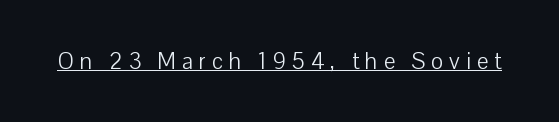
Q: Is the text bold? A: No.
Q: Is the text italic (slanted)? A: No, it is upright.
Q: Is the text underlined? A: Yes.
Q: Is the spacing between letters normal or unusually wide? A: Unusually wide.
